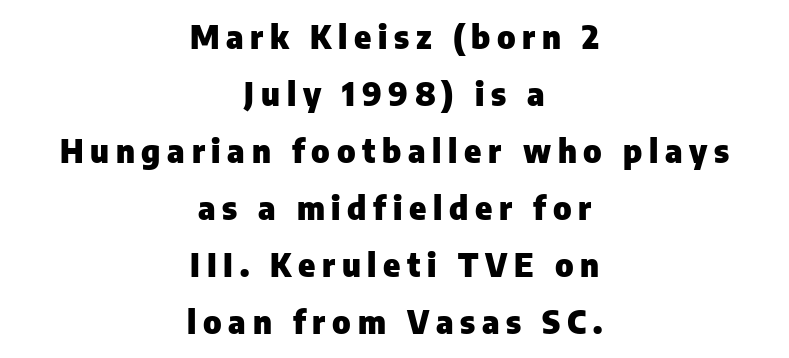
Q: Is the text bold? A: Yes.
Q: Is the text italic (slanted)? A: No, it is upright.
Q: Is the typeface a serif or a sans-serif typeface? A: Sans-serif.
Q: Is the text underlined? A: No.
Q: How is the paragraph aligned? A: Centered.
Q: Is the spacing between letters normal or unusually wide? A: Unusually wide.
Q: Width (condensed, normal, or wide)? A: Normal.
Q: Stroke contrast? A: Low.
Q: x-height? A: Medium.
Q: Monospaced? A: No.
